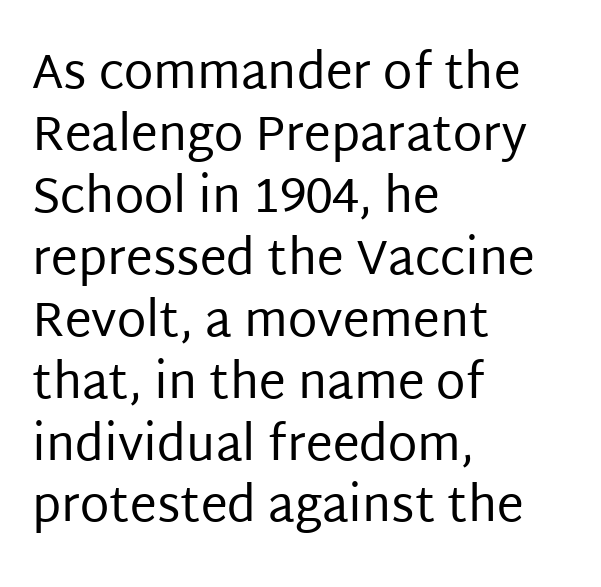
{"serif": "no", "italic": "no", "bold": "no", "weight": "regular", "width": "normal", "stroke_contrast": "low", "x_height": "large", "monospaced": "no", "underline": "no", "align": "left", "line_spacing": "normal", "line_spacing_ratio": 1.29, "letter_spacing": "normal", "letter_spacing_em": 0.0, "glyph_px": 48}
